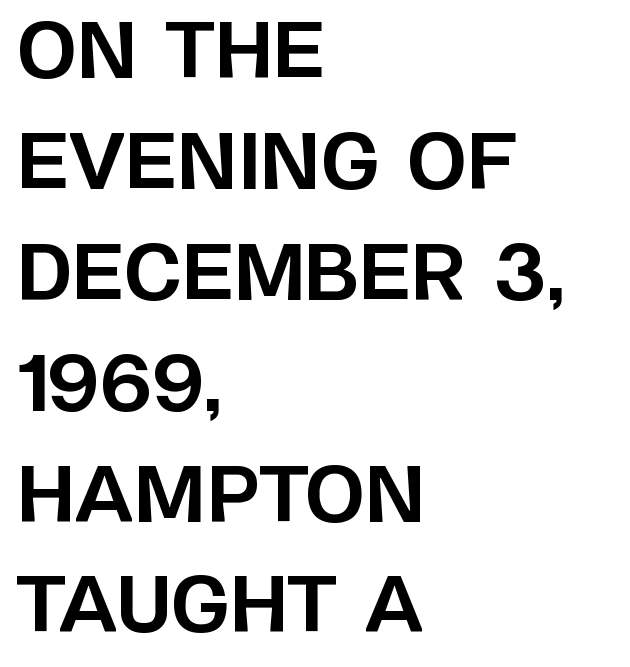
{"serif": "no", "italic": "no", "bold": "yes", "weight": "bold", "width": "normal", "stroke_contrast": "low", "x_height": "large", "monospaced": "no", "underline": "no", "align": "left", "line_spacing": "normal", "line_spacing_ratio": 1.44, "letter_spacing": "normal", "letter_spacing_em": 0.0, "glyph_px": 77}
